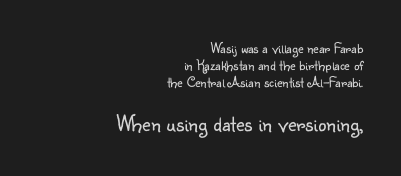
Stems here are at most as thick as an everyday book face. Clear beneath every line of the passage. Quick note: interline space is minimal. The passage shown begins with its smaller block and ends with its larger one. The paragraph shown leans on its right margin.
